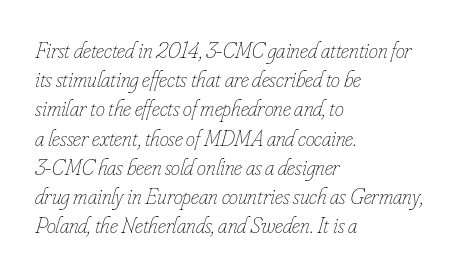
The lines in this sample share a left origin and differ only in where they stop. Quick note: interline space is typical. The space beneath each line is pristine and unruled. This sample uses plain, unmodified letter spacing. Designer's note — italics engaged.
